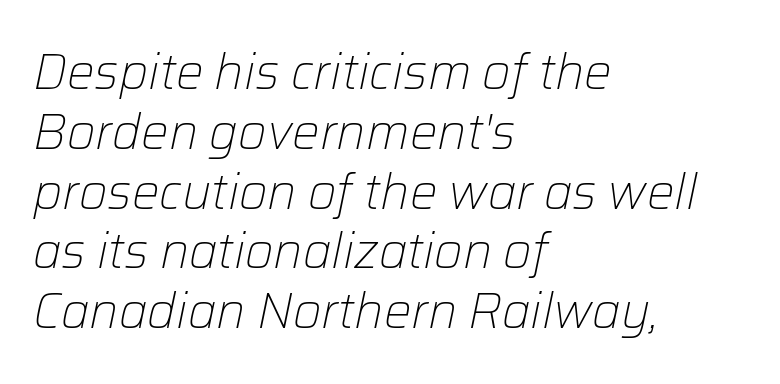
Q: Is the text bold? A: No.
Q: Is the text italic (slanted)? A: Yes, it leans right by about 12 degrees.
Q: Is the text underlined? A: No.
Q: How is the paragraph aligned? A: Left-aligned.
Q: Is the spacing between letters normal or unusually wide? A: Normal.
Q: Width (condensed, normal, or wide)? A: Normal.
Q: Stroke contrast? A: Low.
Q: x-height? A: Medium.
Q: Monospaced? A: No.
